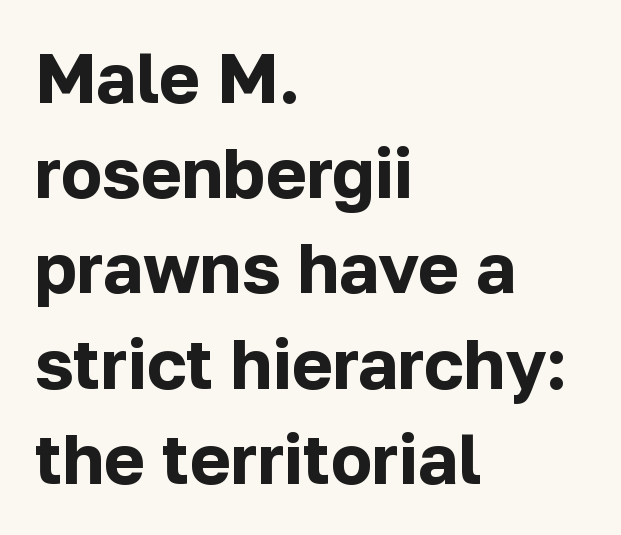
Q: Is the text bold? A: Yes.
Q: Is the text italic (slanted)? A: No, it is upright.
Q: Is the typeface a serif or a sans-serif typeface? A: Sans-serif.
Q: Is the text underlined? A: No.
Q: How is the paragraph aligned? A: Left-aligned.
Q: Is the spacing between letters normal or unusually wide? A: Normal.
Q: Is the spacing between lines tight, normal or loose? A: Normal.
Q: Width (condensed, normal, or wide)? A: Normal.
Q: Stroke contrast? A: Low.
Q: x-height? A: Medium.
Q: Monospaced? A: No.
